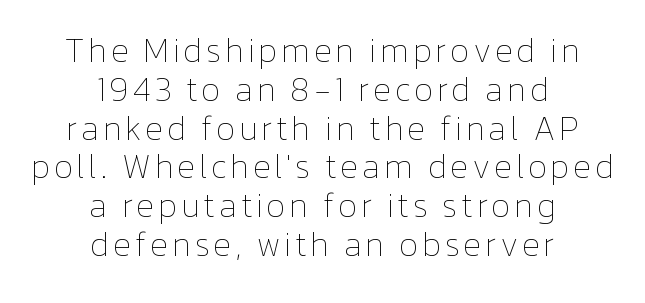
The image shows 34 px thin type, upright; set centered, tight line spacing (1.14x), not underlined; low stroke contrast and a medium x-height.
